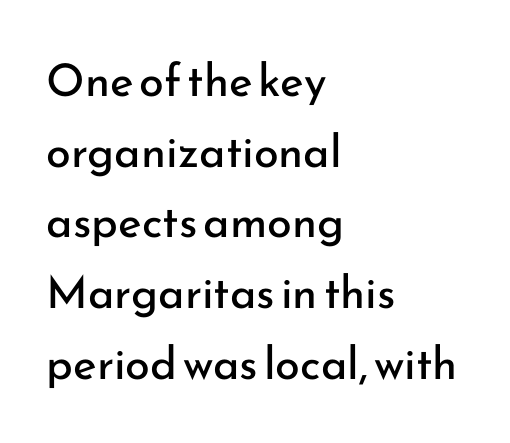
Q: Is the text bold? A: No.
Q: Is the text italic (slanted)? A: No, it is upright.
Q: Is the typeface a serif or a sans-serif typeface? A: Sans-serif.
Q: Is the text underlined? A: No.
Q: How is the paragraph aligned? A: Left-aligned.
Q: Is the spacing between letters normal or unusually wide? A: Normal.
Q: Is the spacing between lines tight, normal or loose? A: Normal.
Q: Width (condensed, normal, or wide)? A: Normal.
Q: Stroke contrast? A: Low.
Q: x-height? A: Small.
Q: Monospaced? A: No.
